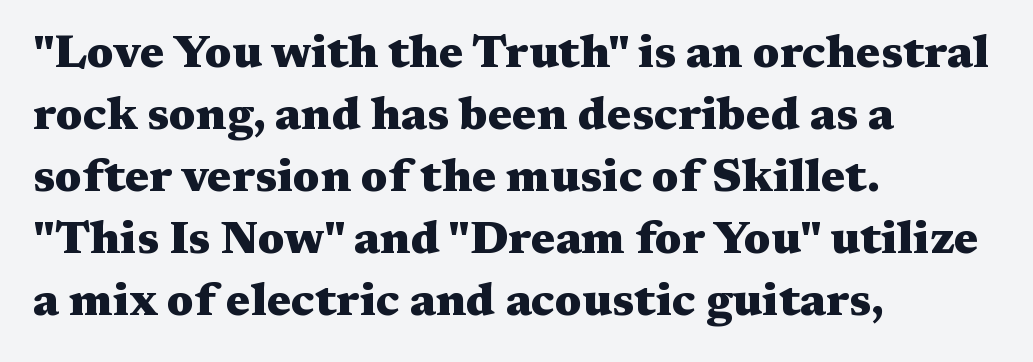
The vertical gap from one line to the next is medium. Little horizontal feet cap the strokes, marking this as serif type. The lettering holds an erect, upright posture throughout. Every row of glyphs begins at an identical x-position on the left.
